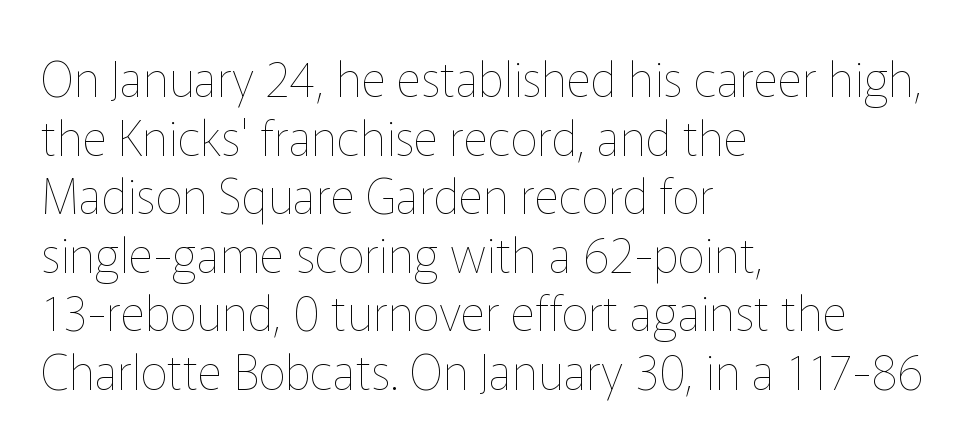
Descenders hang freely into open space. The gaps between neighbouring characters are ordinary and unremarkable. Every row of glyphs begins at an identical x-position on the left. The typography opts for an upright posture over an oblique one. The face used here is proportionally spaced, like ordinary book or web type. Stem width sits at or under what a default text font uses.
